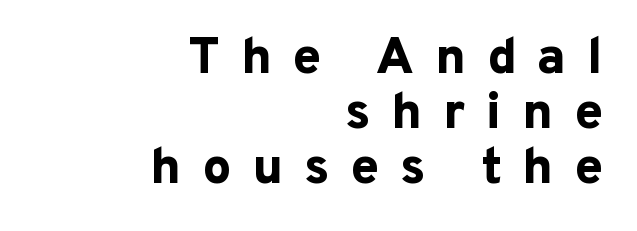
The image shows 51 px bold sans-serif type, upright; set right-aligned, tight line spacing (1.08x), unusually wide letter spacing (+0.41 em), not underlined; low stroke contrast and a medium x-height.
